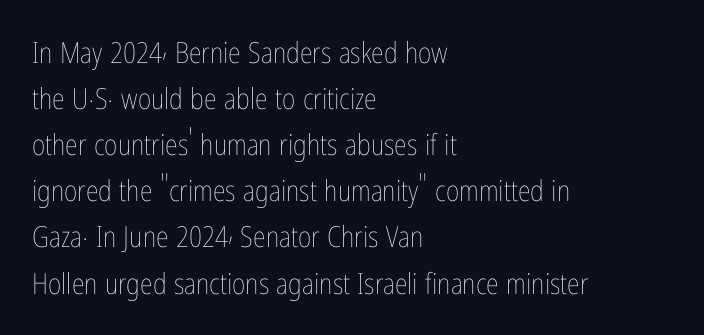
Q: Is the text bold? A: No.
Q: Is the text italic (slanted)? A: No, it is upright.
Q: Is the text underlined? A: No.
Q: How is the paragraph aligned? A: Left-aligned.
Q: Is the spacing between letters normal or unusually wide? A: Normal.
Q: Is the spacing between lines tight, normal or loose? A: Normal.
Q: Width (condensed, normal, or wide)? A: Condensed.
Q: Stroke contrast? A: Low.
Q: x-height? A: Medium.
Q: Monospaced? A: No.
